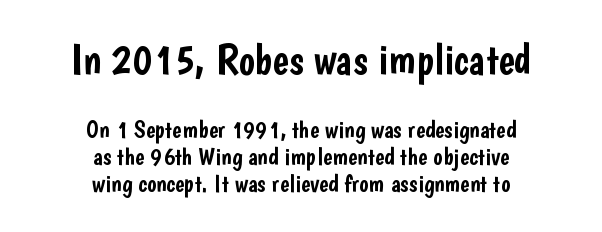
The image shows 43 px condensed sans-serif type, upright; set centered, tight line spacing (1.08x), normal letter spacing, not underlined; the first (top) block is 1.72x larger; low stroke contrast and a medium x-height.
